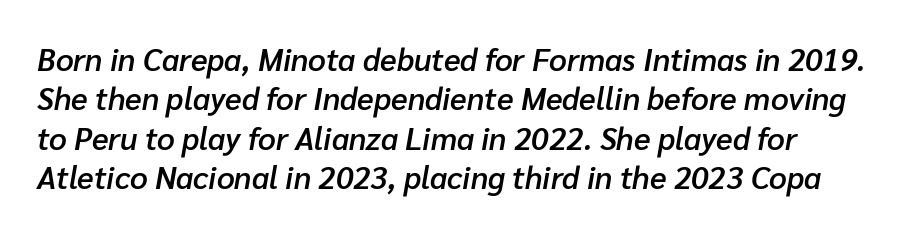
The image shows 31 px semibold type, italic (leaning right); set normal line spacing (1.27x), normal letter spacing, not underlined; low stroke contrast and a medium x-height.
